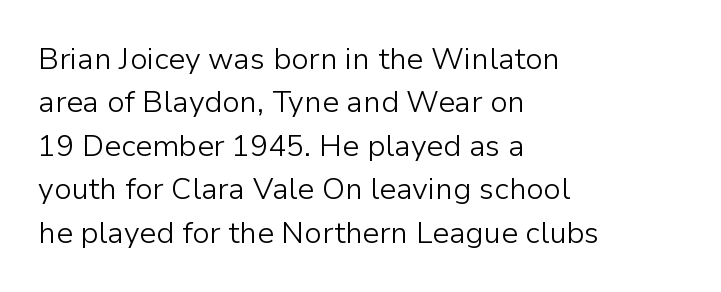
Q: Is the text bold? A: No.
Q: Is the text italic (slanted)? A: No, it is upright.
Q: Is the typeface a serif or a sans-serif typeface? A: Sans-serif.
Q: Is the text underlined? A: No.
Q: How is the paragraph aligned? A: Left-aligned.
Q: Is the spacing between letters normal or unusually wide? A: Normal.
Q: Is the spacing between lines tight, normal or loose? A: Normal.
Q: Width (condensed, normal, or wide)? A: Normal.
Q: Stroke contrast? A: Low.
Q: x-height? A: Medium.
Q: Monospaced? A: No.
